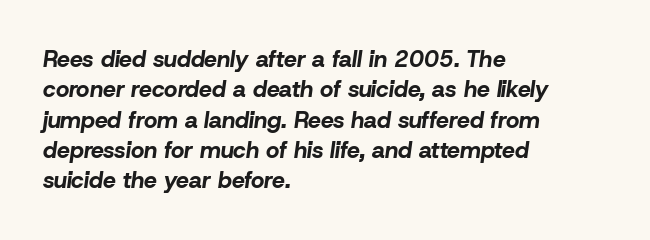
{"italic": "yes", "lean": "right", "slant_degrees": 8, "bold": "yes", "underline": "no", "align": "left", "line_spacing": "normal", "line_spacing_ratio": 1.32, "letter_spacing": "normal", "letter_spacing_em": 0.0, "glyph_px": 23}
